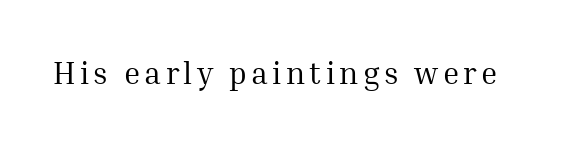
Q: Is the text bold? A: No.
Q: Is the text italic (slanted)? A: No, it is upright.
Q: Is the typeface a serif or a sans-serif typeface? A: Serif.
Q: Is the text underlined? A: No.
Q: Width (condensed, normal, or wide)? A: Normal.
Q: Stroke contrast? A: Medium.
Q: x-height? A: Medium.
Q: Monospaced? A: No.
